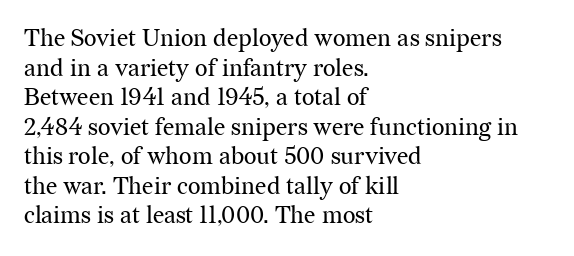
{"italic": "no", "bold": "no", "underline": "no", "align": "left", "line_spacing_ratio": 1.23, "letter_spacing": "normal", "letter_spacing_em": 0.0, "glyph_px": 24}
